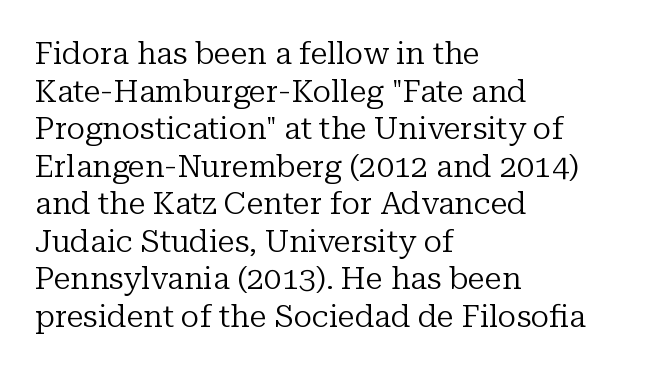
The image shows 31 px regular-weight serif type, upright; set left-aligned, line spacing 1.21x, normal letter spacing, not underlined; low stroke contrast and a medium x-height.
